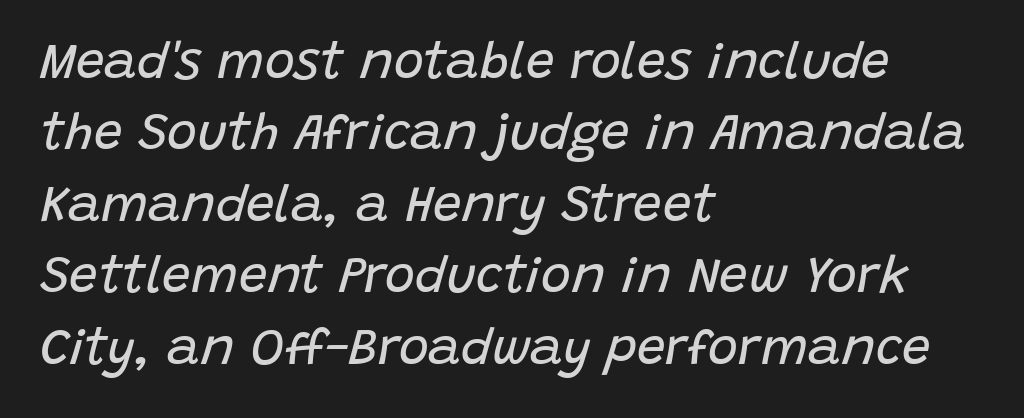
The image shows 51 px regular-weight type, italic (leaning right); set left-aligned, normal line spacing (1.4x), normal letter spacing, not underlined; low stroke contrast and a large x-height.
